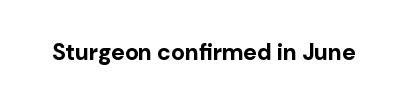
Q: Is the text bold? A: Yes.
Q: Is the text italic (slanted)? A: No, it is upright.
Q: Is the text underlined? A: No.
Q: Is the spacing between letters normal or unusually wide? A: Normal.
